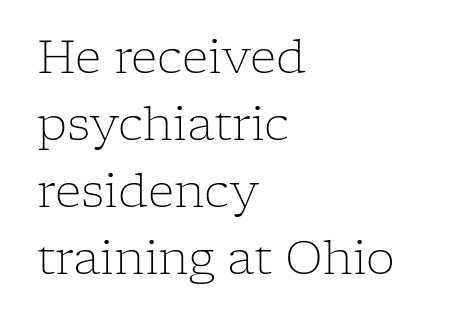
{"serif": "yes", "italic": "no", "bold": "no", "weight": "light", "width": "normal", "stroke_contrast": "low", "x_height": "medium", "monospaced": "no", "underline": "no", "align": "left", "line_spacing": "normal", "line_spacing_ratio": 1.46, "letter_spacing": "normal", "letter_spacing_em": 0.0, "glyph_px": 46}
